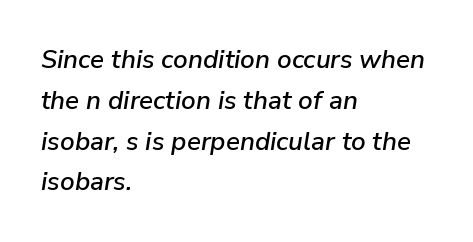
The image shows 26 px text type, italic (leaning right); set left-aligned, normal line spacing (1.57x), normal letter spacing, not underlined.
